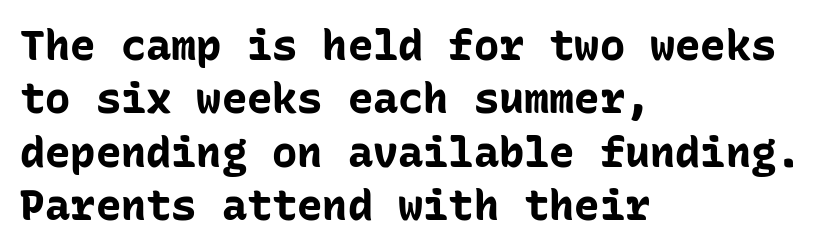
{"serif": "no", "italic": "no", "bold": "yes", "weight": "bold", "width": "normal", "stroke_contrast": "low", "x_height": "medium", "monospaced": "yes", "underline": "no", "align": "left", "line_spacing": "normal", "line_spacing_ratio": 1.27, "letter_spacing": "normal", "letter_spacing_em": 0.0, "glyph_px": 42}
